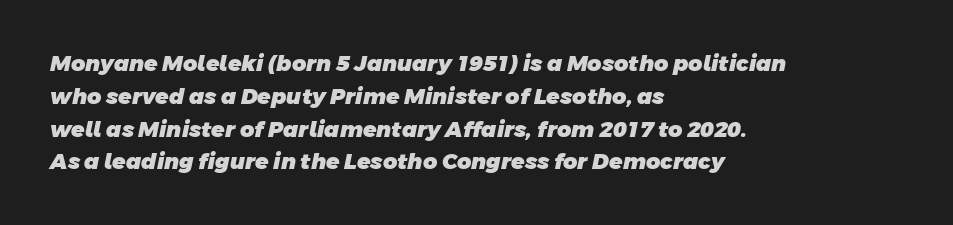
The horizontal fit of the characters is conventional and even. Every row of glyphs begins at an identical x-position on the left. Descenders are the only things crossing below the line. The leading is moderate, giving the passage an even texture. Heavy-handed strokes throughout: this text is bold.
